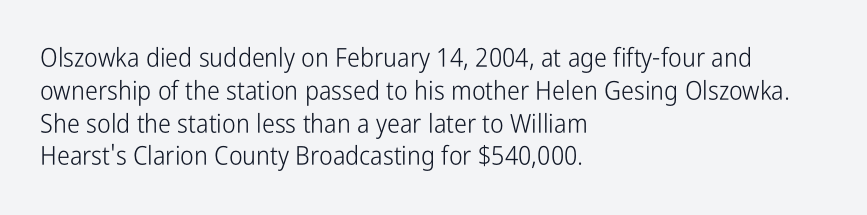
Check the space under the baseline: it is left empty. Posture: upright roman. Is the type heavy? It reads as light-to-regular instead. One-word summary of the alignment: left. The line-height multiplier appears to be the usual default.
